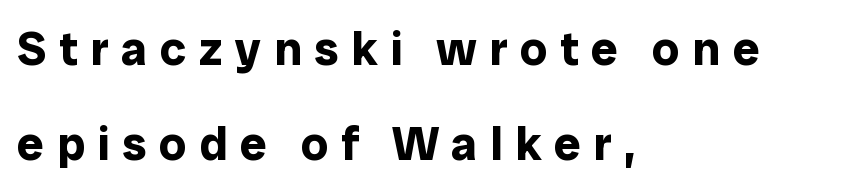
Heavy, bold letterforms. Visually the block forms a straight wall on the left and a jagged coastline on the right. Here the designer chose a conventional face with non-uniform glyph widths. Line spacing here is loose. Stroke terminals: plain, sans-serif. The horizontal fit of the characters is loose and conspicuously gappy.
